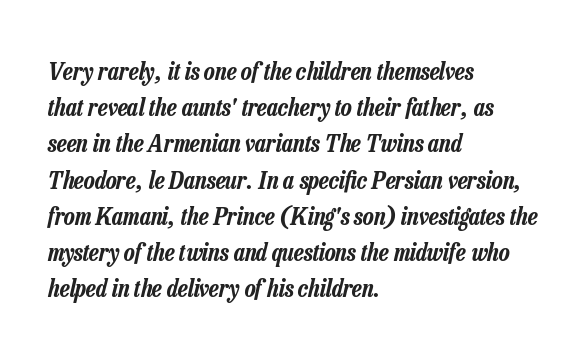
The text block is weighted toward the left margin, trailing off unevenly rightward. Evenly set lines give the paragraph a standard silhouette. The strip under each line holds only bare page. The line texture is even and compact thanks to regular tracking.
